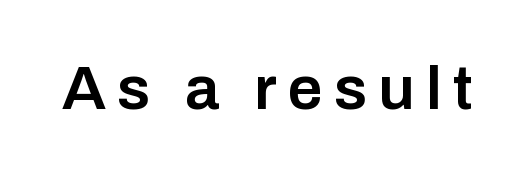
The image shows 62 px semibold sans-serif type, upright; set not underlined; low stroke contrast and a medium x-height.
